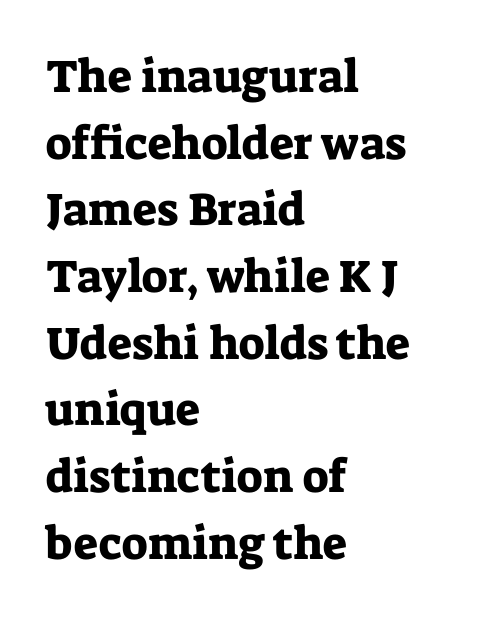
These lines were composed using upright roman letters. The typeface chosen for these lines features serifs. Horizontal alignment here is leftward, the default for most running prose. Between one letter and the next there's only the usual sliver of space. Letters rest on an invisible, unmarked baseline. The rendering uses natural spacing where letterforms have individual widths.
